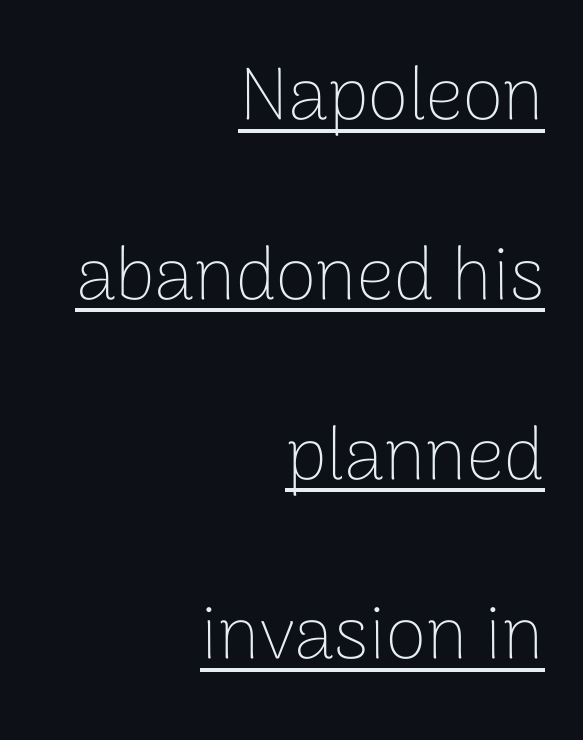
The rendering keeps characters at their native spacing. Notice how the passage keeps a crisp vertical edge on the right only. A rule runs beneath these lines of type. The passage shown is typeset with a sans-serif family. The lettering holds an erect, upright posture throughout. You could not count columns in this text — the font is proportionally spaced.
